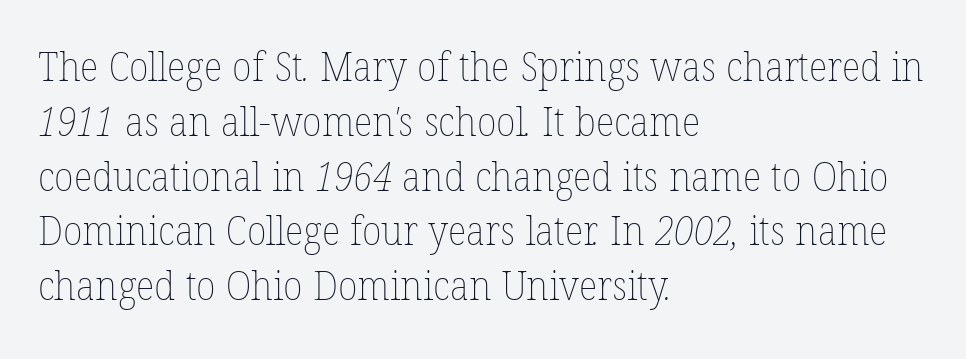
{"bold": "no", "weight": "thin", "width": "normal", "stroke_contrast": "low", "x_height": "medium", "monospaced": "no", "underline": "no", "align": "left", "line_spacing": "normal", "line_spacing_ratio": 1.37, "letter_spacing": "normal", "letter_spacing_em": 0.0, "glyph_px": 40}
